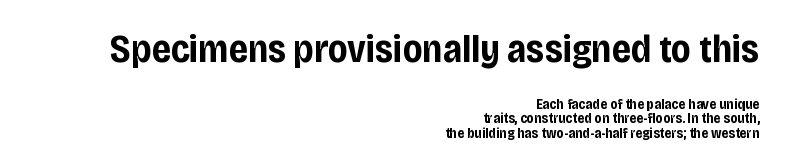
Visually, the top section dominates because its glyphs are scaled up. Does the type have serifs? No, each stem ends abruptly. If you drew a ruler down the right edge, every line would touch it. Vertical strokes here are truly vertical.
